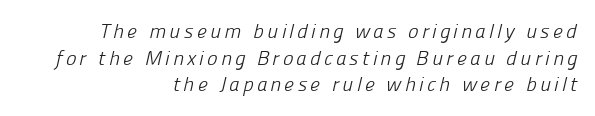
The image shows 20 px text type; set right-aligned, normal line spacing (1.33x), not underlined.
